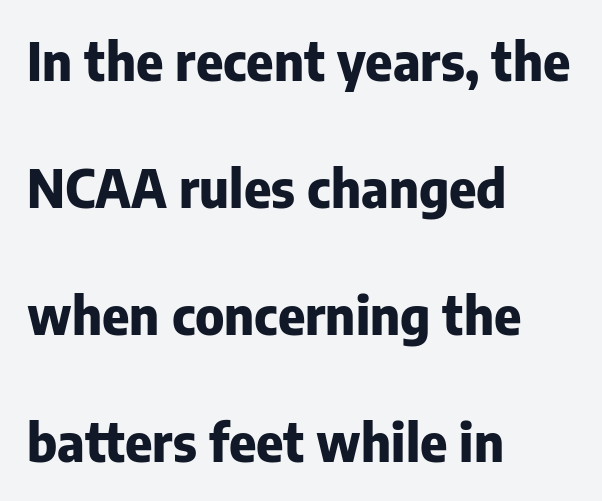
No feet cap the strokes, marking this as sans-serif type. Honestly, the letter spacing is just normal — you wouldn't notice it. Successive baselines arrive slowly, with a big drop between each. Any mark beneath the type? The region is blank. Note the varied advance widths — an 'i' is clearly narrower than an 'm'.
